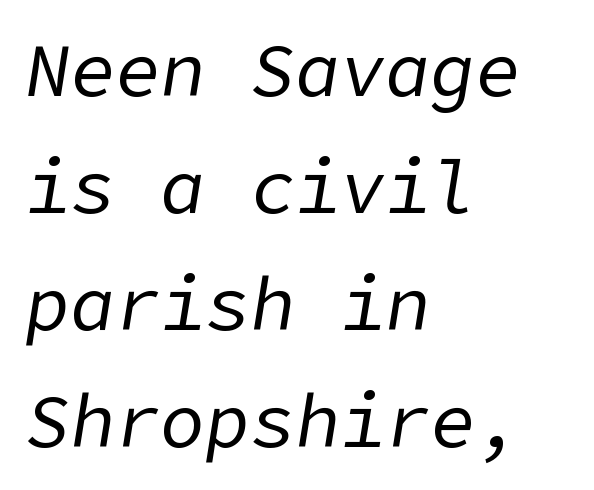
Q: Is the text bold? A: No.
Q: Is the text italic (slanted)? A: Yes, it leans right by about 9 degrees.
Q: Is the text underlined? A: No.
Q: How is the paragraph aligned? A: Left-aligned.
Q: Is the spacing between letters normal or unusually wide? A: Normal.
Q: Is the spacing between lines tight, normal or loose? A: Normal.
Q: Width (condensed, normal, or wide)? A: Normal.
Q: Stroke contrast? A: Low.
Q: x-height? A: Medium.
